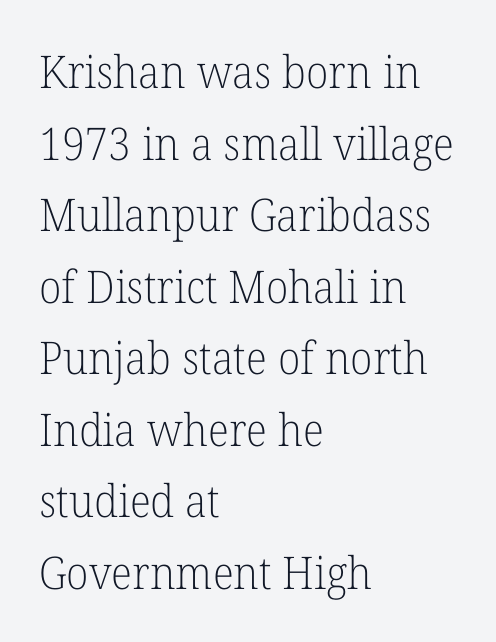
The image shows 45 px light serif type, upright; set left-aligned, normal line spacing (1.59x), normal letter spacing, not underlined; low stroke contrast and a medium x-height.
